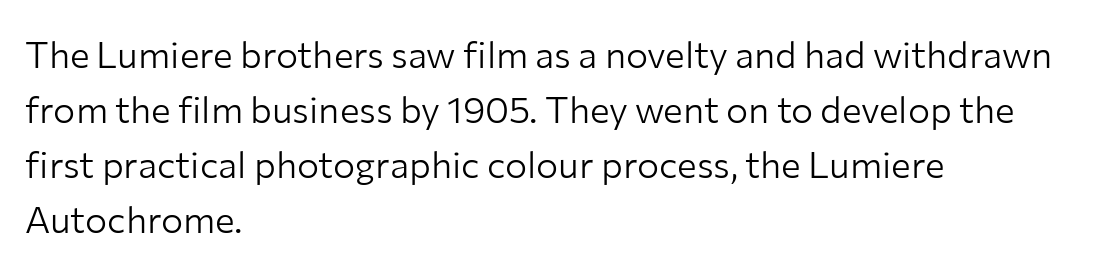
Q: Is the text bold? A: No.
Q: Is the text italic (slanted)? A: No, it is upright.
Q: Is the typeface a serif or a sans-serif typeface? A: Sans-serif.
Q: Is the text underlined? A: No.
Q: How is the paragraph aligned? A: Left-aligned.
Q: Is the spacing between letters normal or unusually wide? A: Normal.
Q: Is the spacing between lines tight, normal or loose? A: Normal.
Q: Width (condensed, normal, or wide)? A: Normal.
Q: Stroke contrast? A: Low.
Q: x-height? A: Medium.
Q: Monospaced? A: No.
